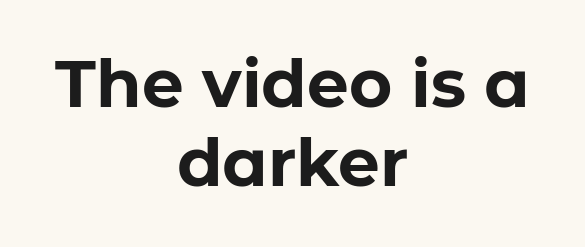
{"serif": "no", "italic": "no", "bold": "yes", "weight": "bold", "width": "normal", "stroke_contrast": "low", "x_height": "medium", "monospaced": "no", "underline": "no", "align": "center", "line_spacing_ratio": 1.2, "letter_spacing": "normal", "letter_spacing_em": 0.0, "glyph_px": 66}
